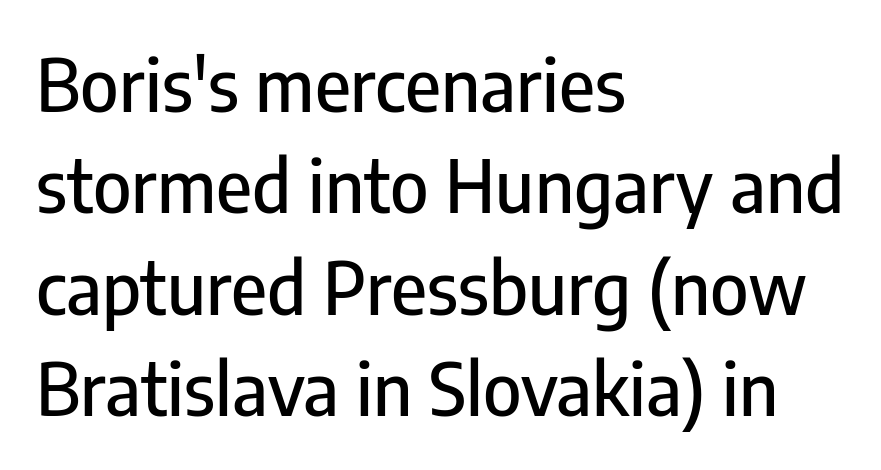
The image shows 73 px condensed sans-serif type, upright; set left-aligned, normal line spacing (1.39x), normal letter spacing, not underlined; low stroke contrast and a medium x-height.
